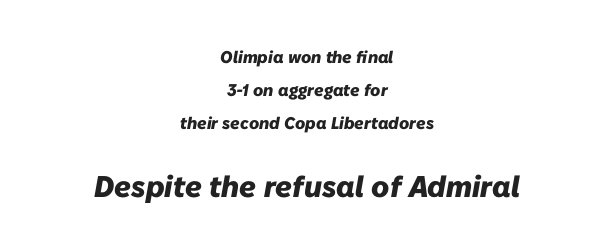
A full-strength bold gives these letters their thick strokes. Does the copy run flush right? No — it is centered line by line. Rule under the text: the space is simply empty. Yep, that's italic — everything's leaning. Between one letter and the next there's only the usual sliver of space.
